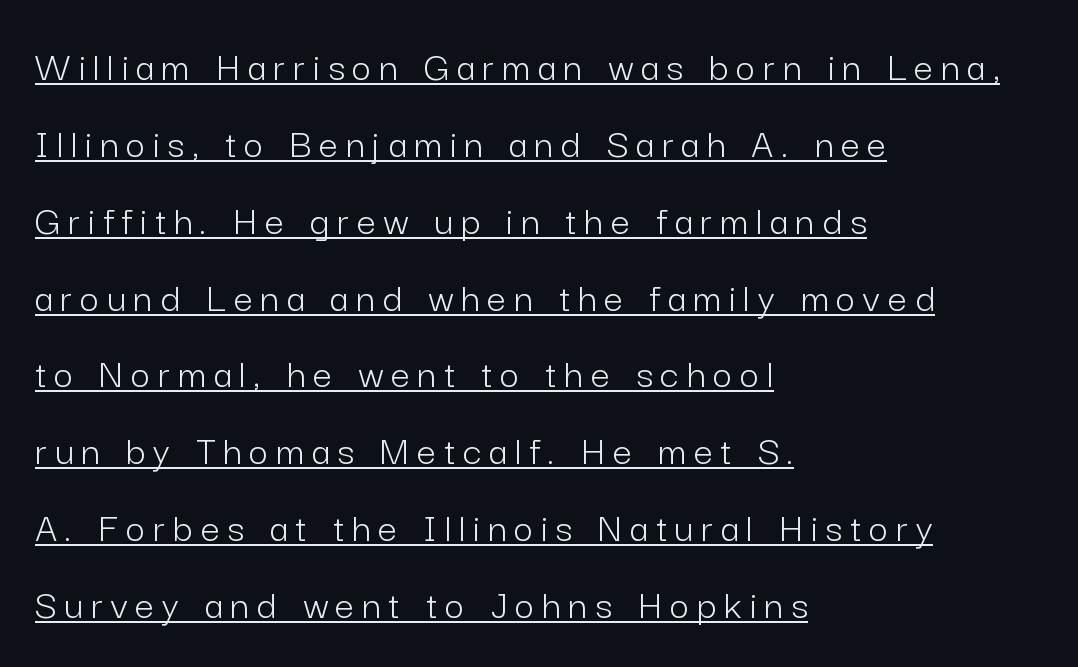
A roman cut, with each character standing at attention. The lettering is marked with a stroke running underneath it. Think standard paragraph weight, or any step lighter than that. Varying glyph widths throughout — classic text-font behaviour.
